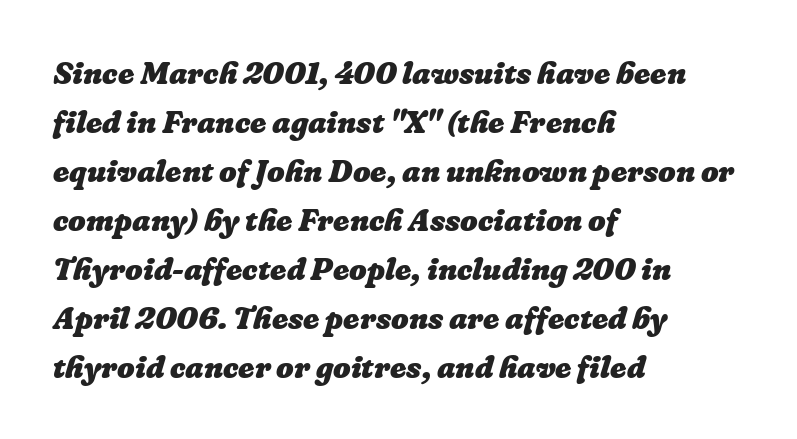
{"bold": "yes", "weight": "heavy", "width": "normal", "stroke_contrast": "low", "x_height": "medium", "monospaced": "no", "underline": "no", "align": "left", "line_spacing": "normal", "line_spacing_ratio": 1.58, "letter_spacing": "normal", "letter_spacing_em": 0.0, "glyph_px": 31}
